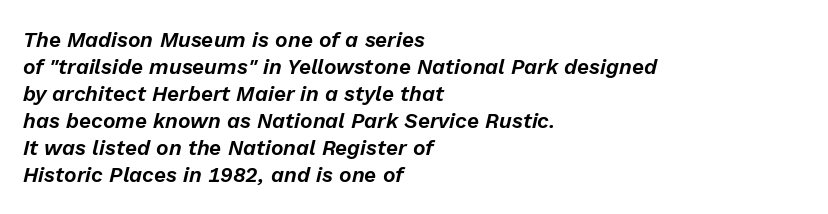
The font's italic variant was chosen for this text. Leading: standard. Each row of text sits above clean, open space. Notice how the passage keeps a crisp vertical edge on the left only. The tracking reads as untouched default to a designer's eye.
